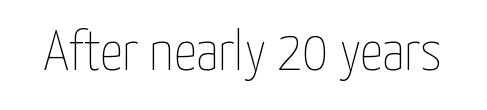
Q: Is the text bold? A: No.
Q: Is the text italic (slanted)? A: No, it is upright.
Q: Is the text underlined? A: No.
Q: Is the spacing between letters normal or unusually wide? A: Normal.
Q: Width (condensed, normal, or wide)? A: Condensed.
Q: Stroke contrast? A: Low.
Q: x-height? A: Medium.
Q: Monospaced? A: No.
